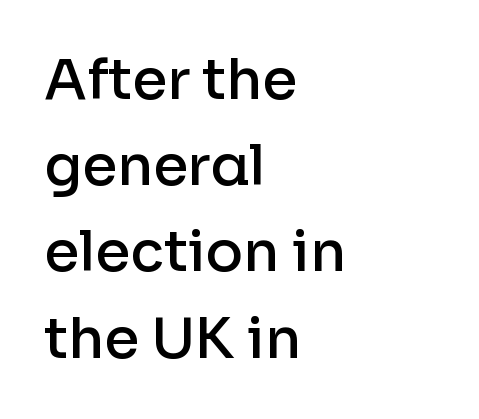
{"serif": "no", "italic": "no", "bold": "semi", "weight": "semibold", "width": "normal", "stroke_contrast": "low", "x_height": "medium", "monospaced": "no", "underline": "no", "align": "left", "line_spacing": "normal", "line_spacing_ratio": 1.54, "letter_spacing": "normal", "letter_spacing_em": 0.0, "glyph_px": 56}
